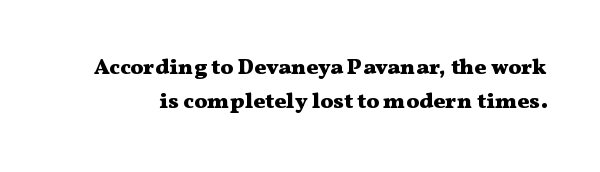
Students, note that the glyphs here touch the page at normal intervals. Strong, thick strokes mark this as bold type. Ascenders rise straight up at ninety degrees. A typesetter would call this leading conventional body-copy spacing. The foot of each line stays bare and open.
